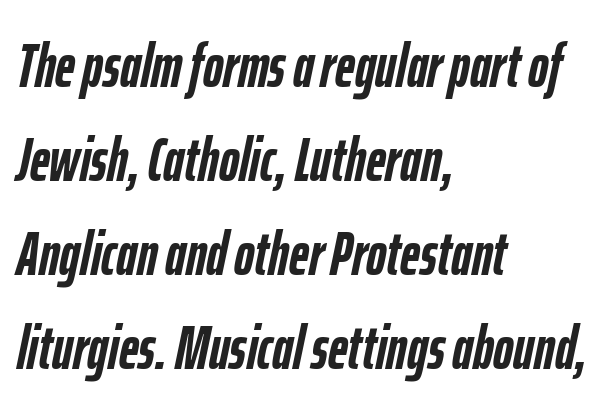
The image shows 61 px semibold, condensed type, italic (leaning right); set left-aligned, normal line spacing (1.54x), normal letter spacing, not underlined; low stroke contrast and a medium x-height.
